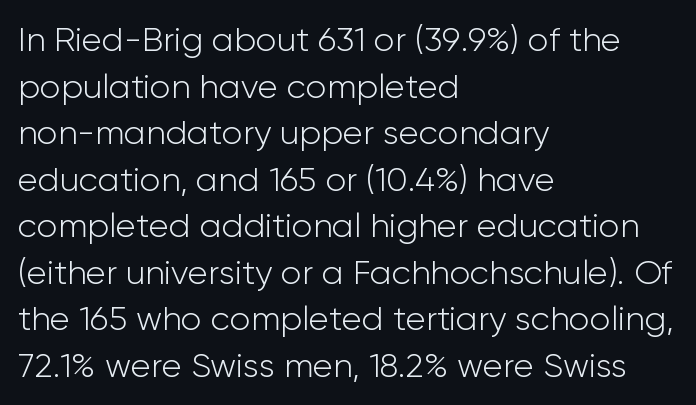
This is not heavy type; no bold has been used. Where is the straight margin? On the left. You can tell it's not italic because the verticals are truly vertical. Typographically, this falls in the sans-serif category.
